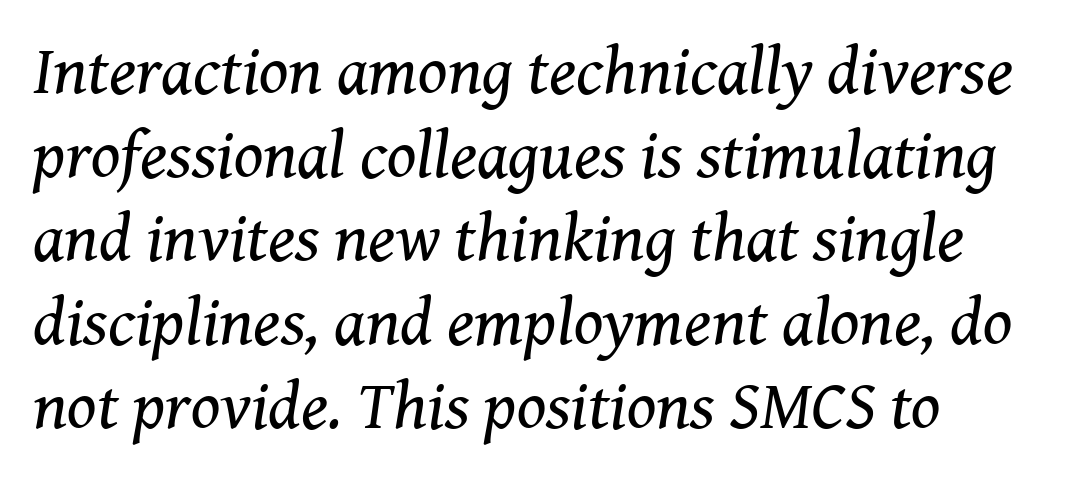
Q: Is the text bold? A: No.
Q: Is the text italic (slanted)? A: Yes, it leans right by about 8 degrees.
Q: Is the typeface a serif or a sans-serif typeface? A: Serif.
Q: Is the text underlined? A: No.
Q: How is the paragraph aligned? A: Left-aligned.
Q: Is the spacing between letters normal or unusually wide? A: Normal.
Q: Width (condensed, normal, or wide)? A: Normal.
Q: Stroke contrast? A: Medium.
Q: x-height? A: Medium.
Q: Monospaced? A: No.
